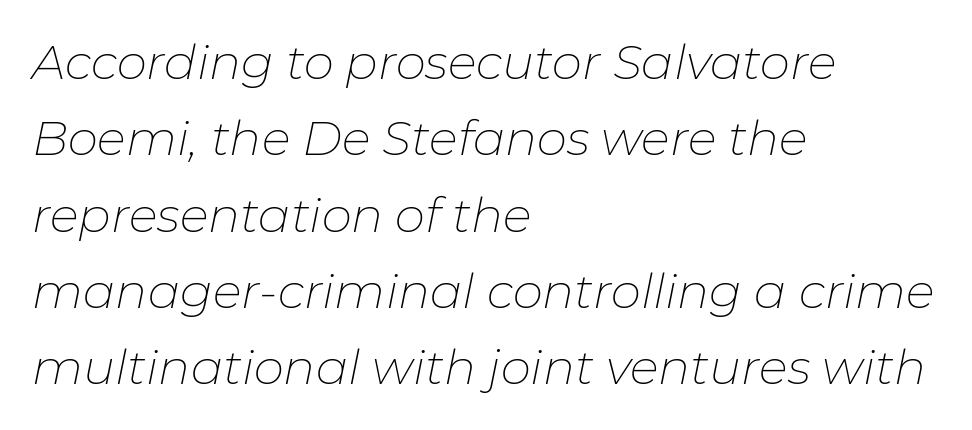
The image shows 48 px thin type, italic (leaning right); set left-aligned, normal line spacing (1.59x), normal letter spacing, not underlined; low stroke contrast and a medium x-height.
